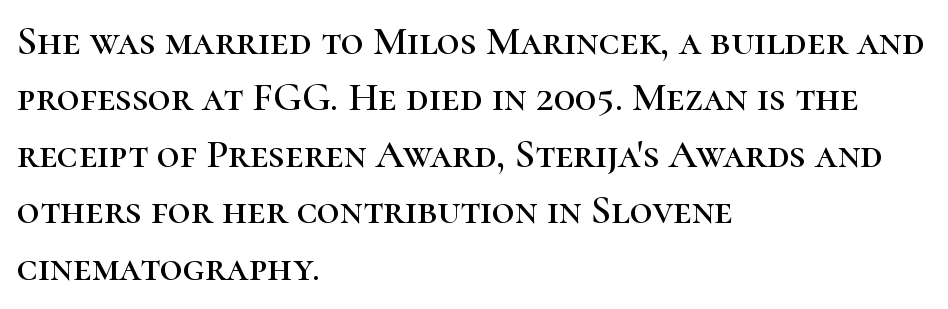
The image shows 40 px serif type, upright; set left-aligned, normal line spacing (1.41x), normal letter spacing, not underlined; high stroke contrast and a medium x-height.
